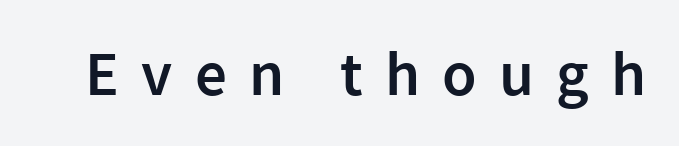
The letters are spread apart with noticeably loose tracking. Spacing verdict: proportional, widths tailored to each character. The glyphs are unaccompanied by any horizontal stroke below them. Letterform terminals end flat and unadorned throughout the passage. It's the straight-up-and-down kind of type. Typesetter's note: demi weight, one step under bold.
